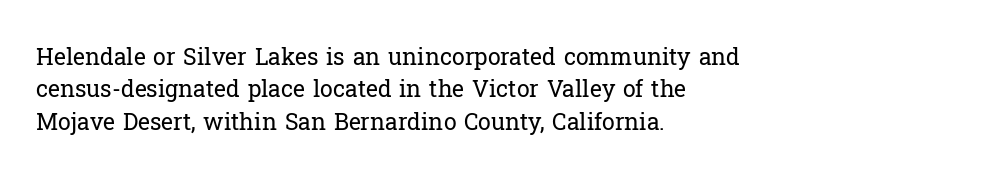
Q: Is the text bold? A: No.
Q: Is the text italic (slanted)? A: No, it is upright.
Q: Is the text underlined? A: No.
Q: How is the paragraph aligned? A: Left-aligned.
Q: Is the spacing between letters normal or unusually wide? A: Normal.
Q: Is the spacing between lines tight, normal or loose? A: Normal.
